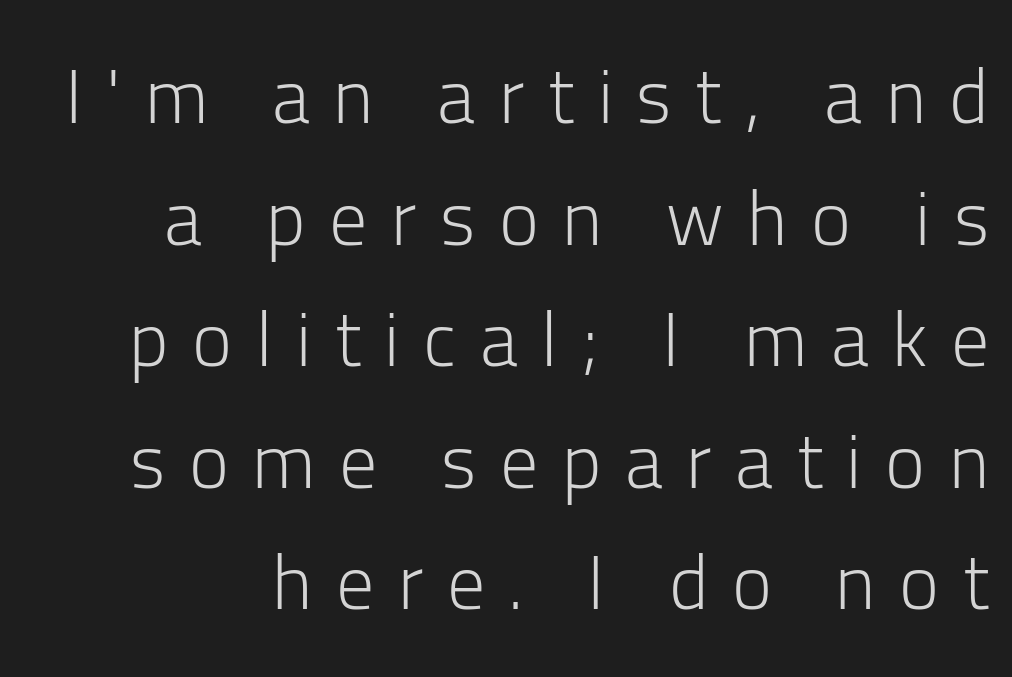
The image shows 76 px light sans-serif type, upright; set normal line spacing (1.6x), unusually wide letter spacing (+0.31 em), not underlined; low stroke contrast and a medium x-height.
